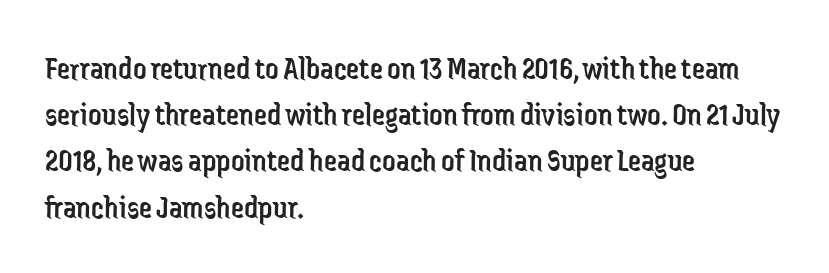
Q: Is the text bold? A: No.
Q: Is the text italic (slanted)? A: No, it is upright.
Q: Is the typeface a serif or a sans-serif typeface? A: Sans-serif.
Q: Is the text underlined? A: No.
Q: How is the paragraph aligned? A: Left-aligned.
Q: Is the spacing between letters normal or unusually wide? A: Normal.
Q: Is the spacing between lines tight, normal or loose? A: Normal.
Q: Width (condensed, normal, or wide)? A: Condensed.
Q: Stroke contrast? A: Low.
Q: x-height? A: Medium.
Q: Monospaced? A: No.
